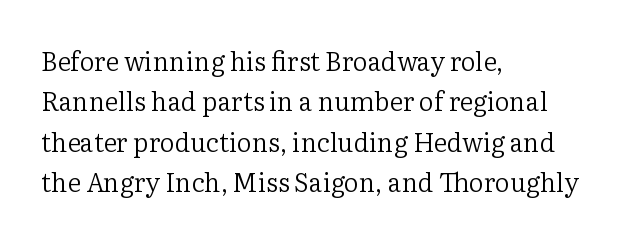
The image shows 26 px text type, upright; set left-aligned, normal line spacing (1.55x), normal letter spacing, not underlined.
